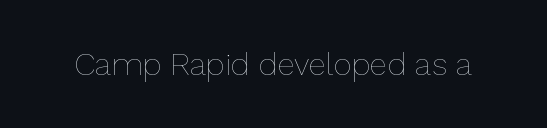
The image shows 32 px thin type, upright; set normal letter spacing, not underlined; low stroke contrast and a medium x-height.
